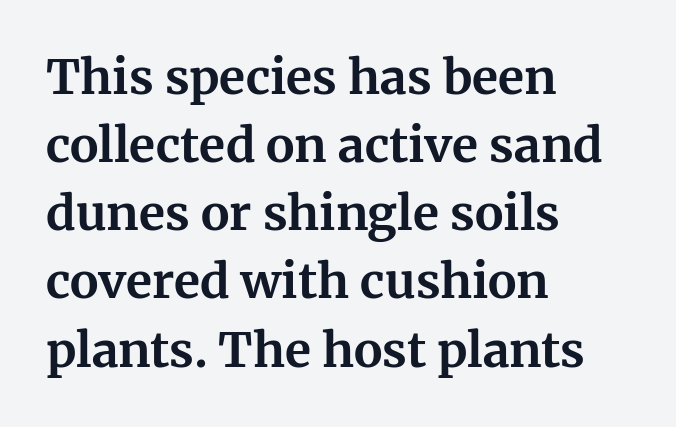
Rule under the text: the space is simply empty. Nobody touched the tracking dial on this one. Where is the straight margin? On the left. The typeface chosen for these lines features serifs. Do the characters align in a grid? No, the font is proportional.
